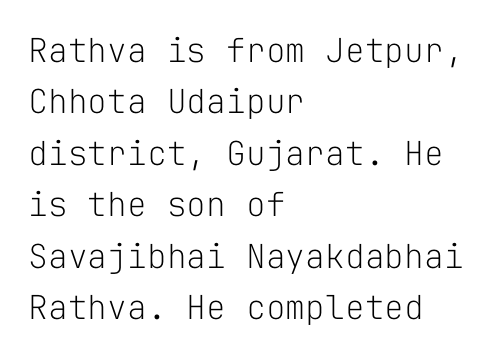
The image shows 33 px light sans-serif type, upright, monospaced; set left-aligned, normal line spacing (1.56x), normal letter spacing, not underlined; low stroke contrast and a medium x-height.
